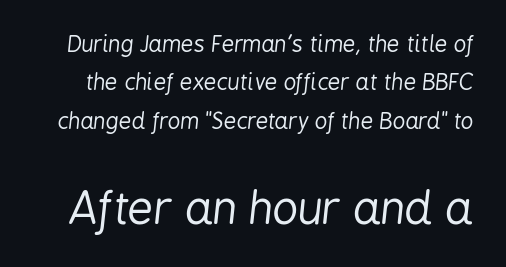
{"italic": "yes", "lean": "right", "slant_degrees": 6, "bold": "no", "weight": "regular", "width": "condensed", "stroke_contrast": "low", "x_height": "medium", "monospaced": "no", "underline": "no", "line_spacing_ratio": 1.74, "letter_spacing": "normal", "letter_spacing_em": 0.0, "larger_block": "second", "size_ratio": 2.05, "glyph_px": 45}
